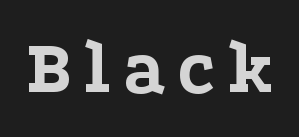
The image shows 77 px bold, wide serif type, upright; set not underlined; low stroke contrast and a medium x-height.
